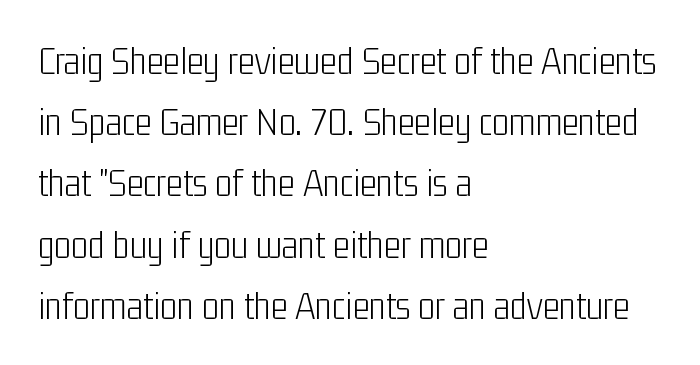
Q: Is the text bold? A: No.
Q: Is the text italic (slanted)? A: No, it is upright.
Q: Is the typeface a serif or a sans-serif typeface? A: Sans-serif.
Q: Is the text underlined? A: No.
Q: How is the paragraph aligned? A: Left-aligned.
Q: Is the spacing between letters normal or unusually wide? A: Normal.
Q: Is the spacing between lines tight, normal or loose? A: Normal.
Q: Width (condensed, normal, or wide)? A: Condensed.
Q: Stroke contrast? A: Low.
Q: x-height? A: Medium.
Q: Monospaced? A: No.
